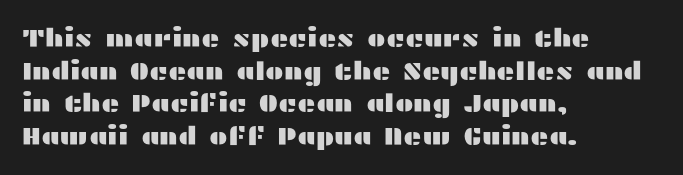
The tracking reads as untouched default to a designer's eye. Has an underline been added? It has not. Where is the straight margin? On the left. A typesetter would call this leading conventional body-copy spacing.
